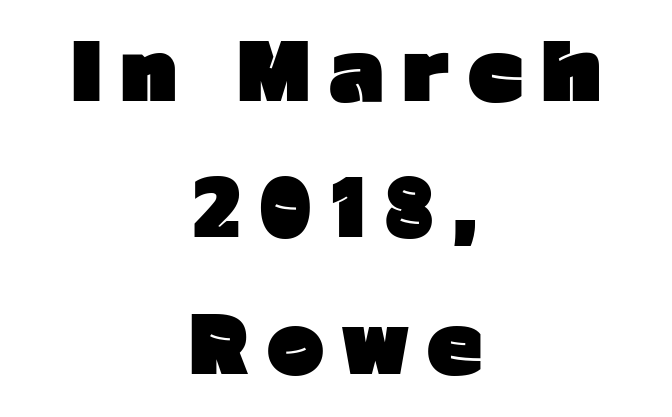
The image shows 77 px heavy sans-serif type, upright; set centered, line spacing 1.77x, unusually wide letter spacing (+0.24 em), not underlined; low stroke contrast and a medium x-height.
